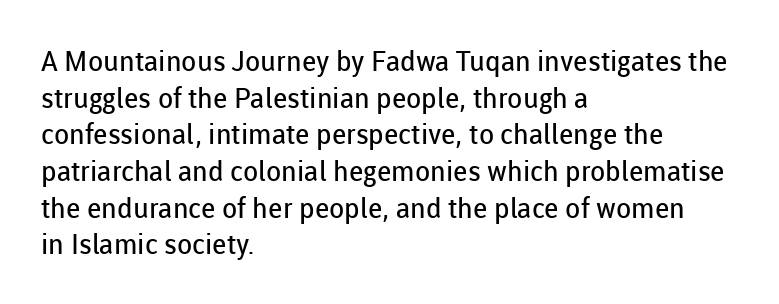
{"serif": "no", "italic": "no", "bold": "no", "weight": "regular", "width": "normal", "stroke_contrast": "low", "x_height": "medium", "monospaced": "no", "underline": "no", "align": "left", "line_spacing": "normal", "line_spacing_ratio": 1.31, "letter_spacing": "normal", "letter_spacing_em": 0.0, "glyph_px": 28}
